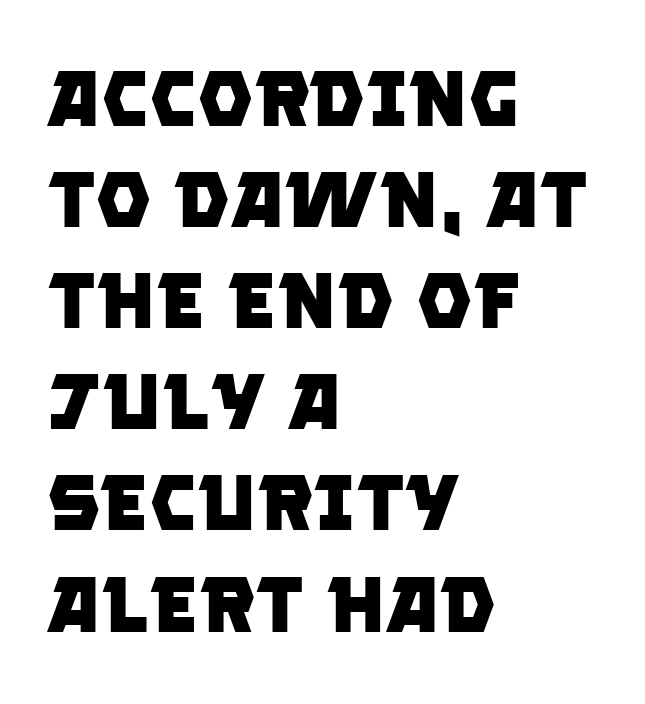
{"serif": "no", "bold": "yes", "weight": "heavy", "width": "normal", "stroke_contrast": "low", "x_height": "large", "monospaced": "no", "underline": "no", "align": "left", "line_spacing": "normal", "line_spacing_ratio": 1.28, "letter_spacing": "normal", "letter_spacing_em": 0.0, "glyph_px": 79}
